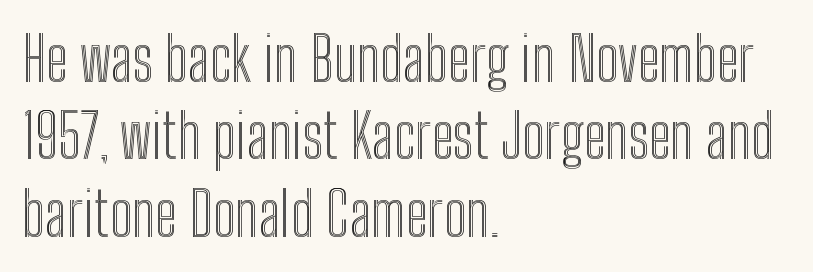
Q: Is the text italic (slanted)? A: No, it is upright.
Q: Is the text underlined? A: No.
Q: How is the paragraph aligned? A: Left-aligned.
Q: Is the spacing between letters normal or unusually wide? A: Normal.
Q: Is the spacing between lines tight, normal or loose? A: Normal.
Q: Width (condensed, normal, or wide)? A: Condensed.
Q: x-height? A: Medium.
Q: Monospaced? A: No.
